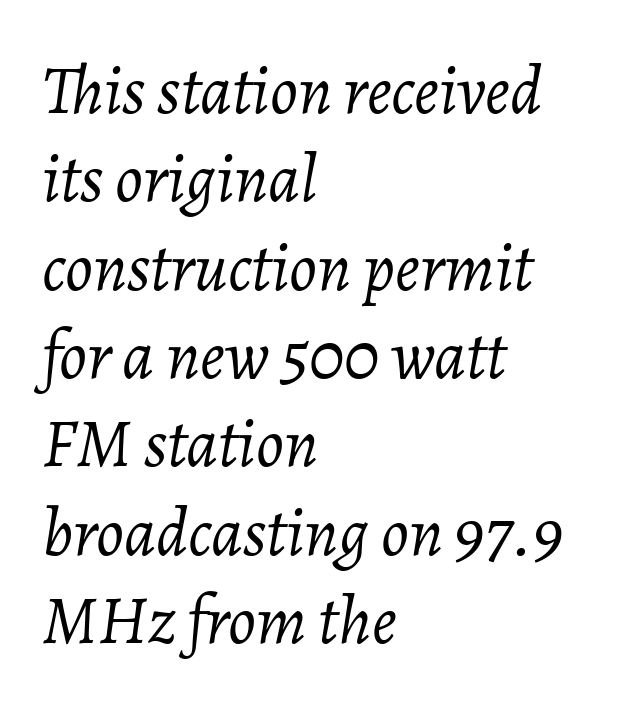
{"italic": "yes", "lean": "right", "slant_degrees": 7, "bold": "no", "weight": "light", "width": "normal", "stroke_contrast": "low", "x_height": "medium", "monospaced": "no", "underline": "no", "align": "left", "line_spacing": "normal", "line_spacing_ratio": 1.28, "letter_spacing": "normal", "letter_spacing_em": 0.0, "glyph_px": 69}
